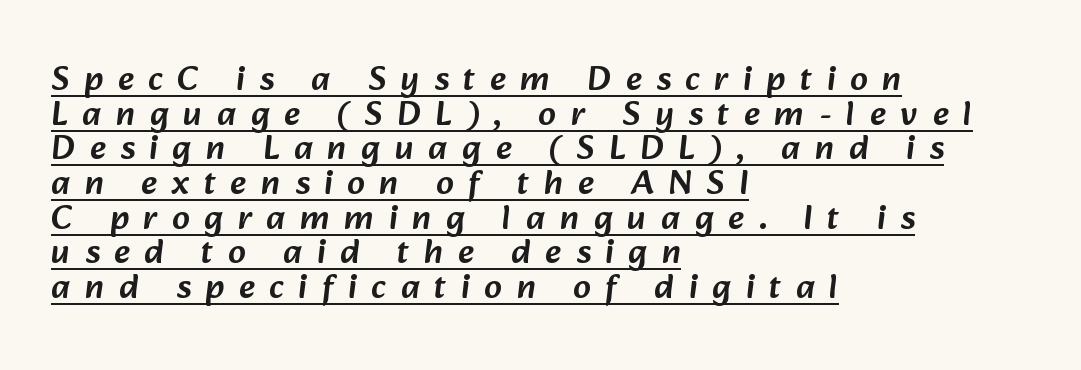
Each letter keeps its own natural width here, so spacing adapts to shape. A classic flush-left, rag-right setting is used for this passage. The lettering is marked with a stroke running underneath it. This block would grow much taller if given ordinary leading; it's compressed now. Serif or sans? Sans — the stroke terminals are bare. Words appear elongated and porous because spacing is wide.
